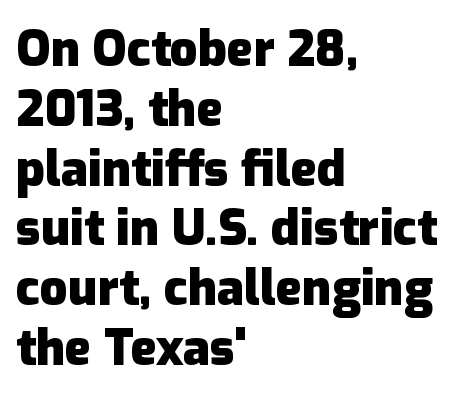
Pretty heavy lettering here — definitely bold. Letter spacing: default. A typesetter would call this proportional, since set widths differ per character. The paragraph shown leans on its left margin.
